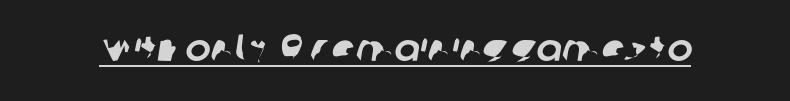
The image shows 38 px sans-serif type; set normal letter spacing, underlined; low stroke contrast and a large x-height.
